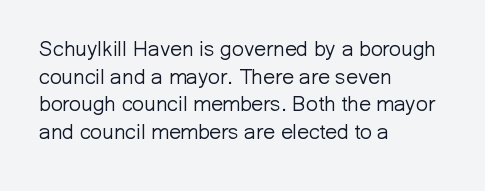
The image shows 21 px text type, upright; set left-aligned, normal line spacing (1.32x), normal letter spacing, not underlined.
